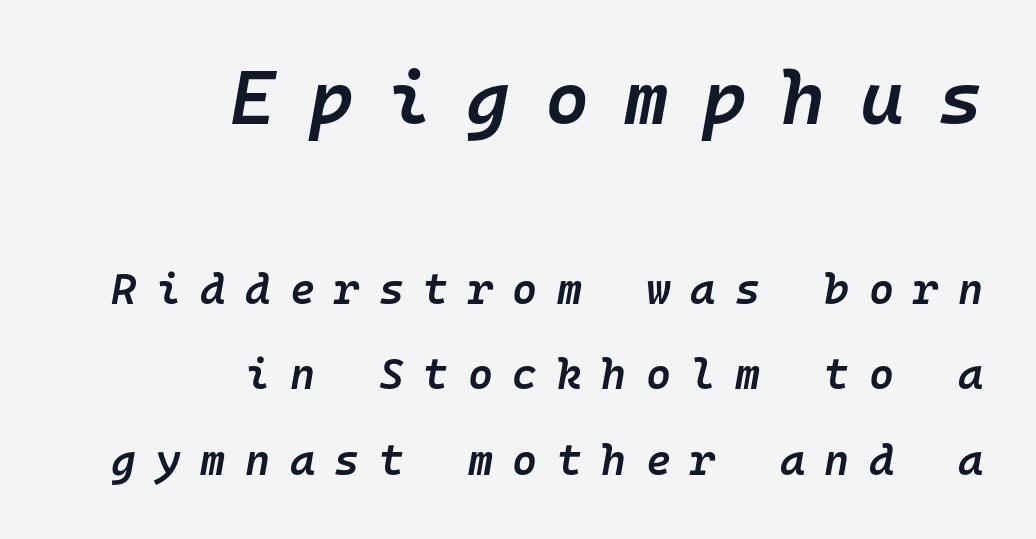
{"italic": "yes", "lean": "right", "slant_degrees": 10, "bold": "semi", "weight": "semibold", "width": "normal", "stroke_contrast": "low", "x_height": "medium", "monospaced": "yes", "underline": "no", "align": "right", "line_spacing": "loose", "line_spacing_ratio": 1.98, "letter_spacing": "wide", "letter_spacing_em": 0.45, "larger_block": "first", "size_ratio": 1.77, "glyph_px": 76}
